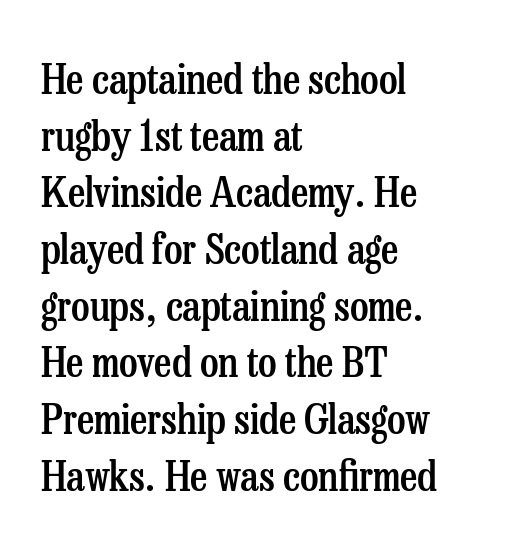
Q: Is the text bold? A: Semi-bold.
Q: Is the text italic (slanted)? A: No, it is upright.
Q: Is the typeface a serif or a sans-serif typeface? A: Serif.
Q: Is the text underlined? A: No.
Q: How is the paragraph aligned? A: Left-aligned.
Q: Is the spacing between letters normal or unusually wide? A: Normal.
Q: Is the spacing between lines tight, normal or loose? A: Normal.
Q: Width (condensed, normal, or wide)? A: Condensed.
Q: Stroke contrast? A: Low.
Q: x-height? A: Medium.
Q: Monospaced? A: No.
